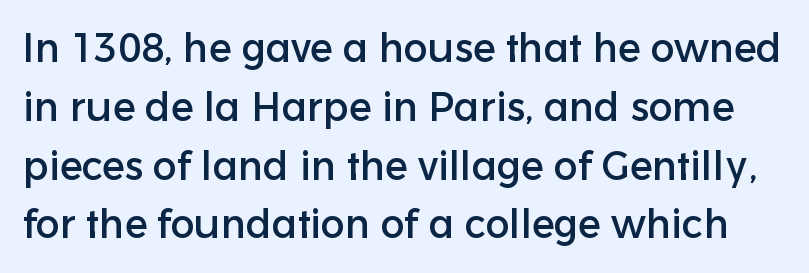
Think of a printed novel: that variable character pitch is what you see here. Is the letter spacing exaggerated? No — it looks like the ordinary default. Upright lettering throughout. The line-height multiplier appears to be the usual default.
